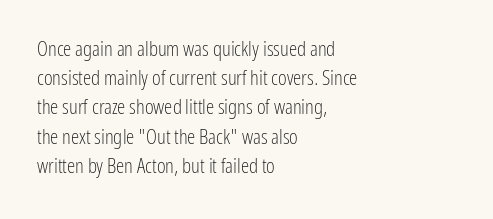
{"italic": "no", "bold": "no", "underline": "no", "align": "left", "line_spacing": "normal", "line_spacing_ratio": 1.39, "letter_spacing": "normal", "letter_spacing_em": 0.0, "glyph_px": 21}
